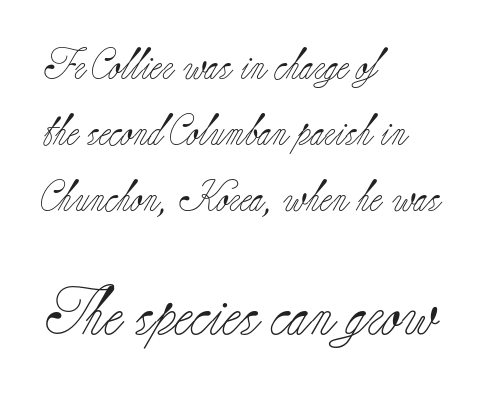
The image shows 47 px light serif type; set left-aligned, loose line spacing (2.13x), normal letter spacing, not underlined; the second (bottom) block is 1.52x larger; low stroke contrast and a small x-height.
